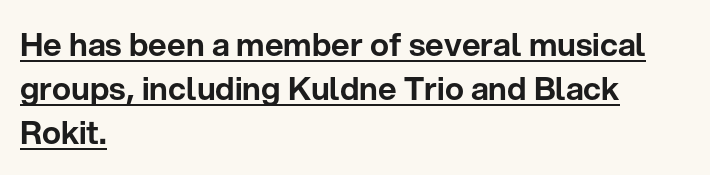
Are there feet on the stems? There aren't — it's a sans. Line spacing here is normal. The letters stand straight up with perfectly vertical stems. These lines are set flush left with a ragged right edge.
